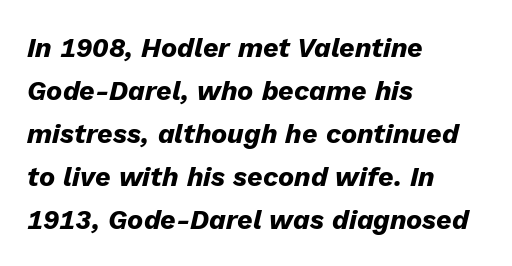
I'd describe the lettering as bold — thick and assertive. Is the type slanted? Yes — the strokes lean at a clear angle. Honestly, there is no underline to notice here at all. Summary of vertical rhythm: regular, with standard interline spacing. There is no visible air inserted between adjacent glyphs. The lines in this sample share a left origin and differ only in where they stop.
